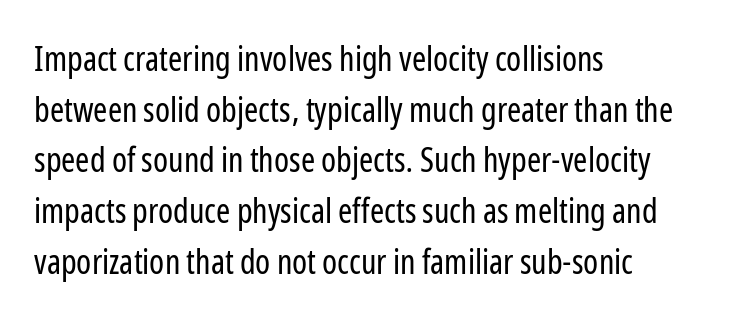
Does the leading feel generous? No, just average. No word sits above an underline. No feet cap the strokes, marking this as sans-serif type. The text block is weighted toward the left margin, trailing off unevenly rightward.
